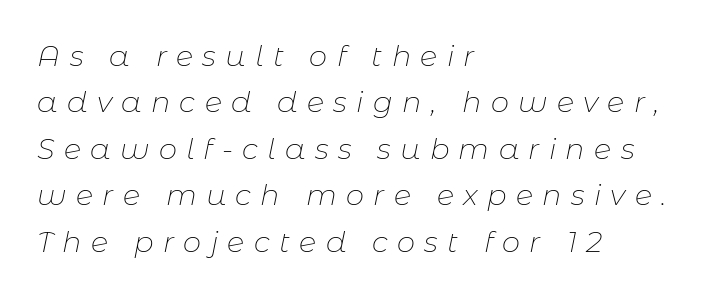
Q: Is the text bold? A: No.
Q: Is the text italic (slanted)? A: Yes, it leans right by about 11 degrees.
Q: Is the text underlined? A: No.
Q: How is the paragraph aligned? A: Left-aligned.
Q: Is the spacing between letters normal or unusually wide? A: Unusually wide.
Q: Is the spacing between lines tight, normal or loose? A: Normal.
Q: Width (condensed, normal, or wide)? A: Normal.
Q: Stroke contrast? A: Low.
Q: x-height? A: Medium.
Q: Monospaced? A: No.
